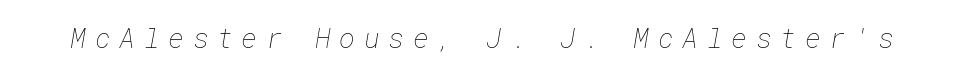
Type without underlining. Loose tracking; the words dissolve into strings of separated letters. Stems and bowls with no extra thickness — not bold.
